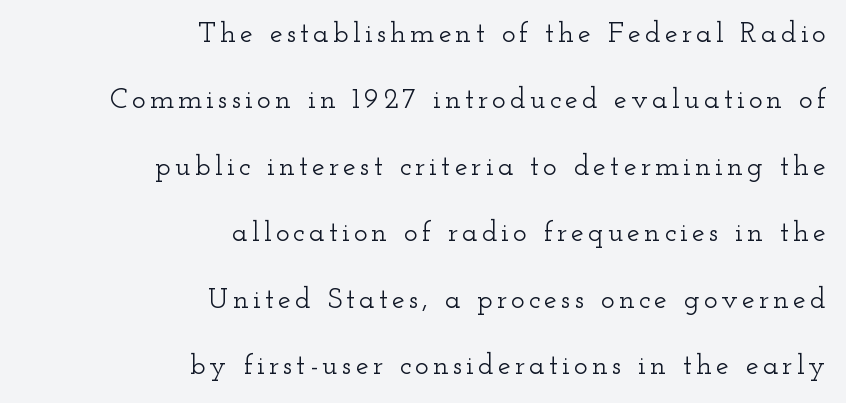
Q: Is the text italic (slanted)? A: No, it is upright.
Q: Is the typeface a serif or a sans-serif typeface? A: Serif.
Q: Is the text underlined? A: No.
Q: How is the paragraph aligned? A: Right-aligned.
Q: Is the spacing between lines tight, normal or loose? A: Loose.
Q: Width (condensed, normal, or wide)? A: Wide.
Q: Stroke contrast? A: Low.
Q: x-height? A: Small.
Q: Monospaced? A: No.
